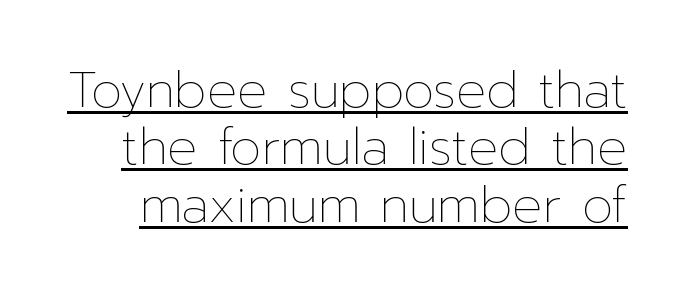
The image shows 50 px thin type, upright; set tight line spacing (1.15x), normal letter spacing, underlined; low stroke contrast and a medium x-height.
